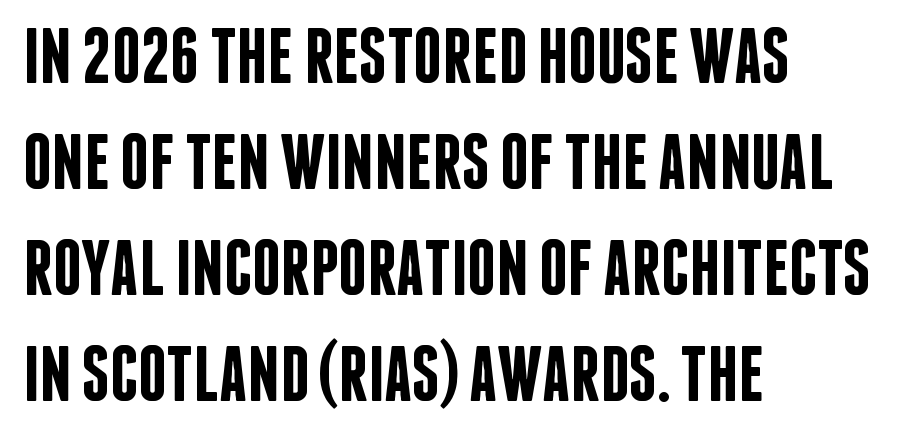
Tracking value appears to be zero — textbook default spacing. These lines are composed in type without serifs. Regarding leading, the lines here are spaced in the standard way. Glance below the letters and you will spot only blank space. Leftover space on each line is placed entirely after the last word.
